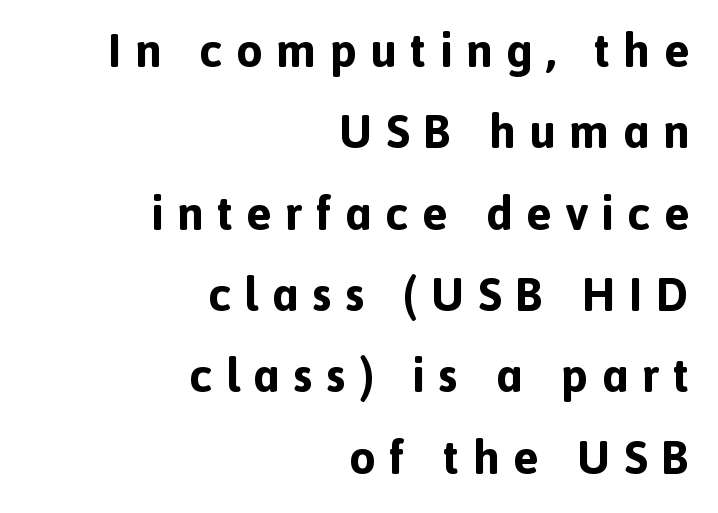
Q: Is the text bold? A: Yes.
Q: Is the text italic (slanted)? A: No, it is upright.
Q: Is the typeface a serif or a sans-serif typeface? A: Sans-serif.
Q: Is the text underlined? A: No.
Q: How is the paragraph aligned? A: Right-aligned.
Q: Is the spacing between letters normal or unusually wide? A: Unusually wide.
Q: Width (condensed, normal, or wide)? A: Normal.
Q: x-height? A: Medium.
Q: Monospaced? A: No.
